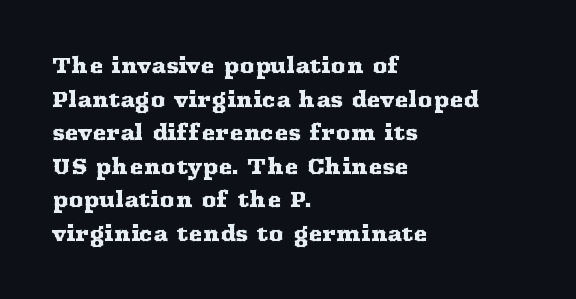
The image shows 21 px text type, upright; set left-aligned, normal line spacing (1.6x), normal letter spacing, not underlined.
